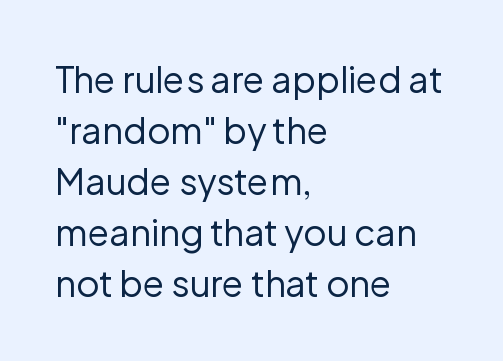
Q: Is the text bold? A: No.
Q: Is the text italic (slanted)? A: No, it is upright.
Q: Is the typeface a serif or a sans-serif typeface? A: Sans-serif.
Q: Is the text underlined? A: No.
Q: How is the paragraph aligned? A: Left-aligned.
Q: Is the spacing between letters normal or unusually wide? A: Normal.
Q: Is the spacing between lines tight, normal or loose? A: Normal.
Q: Width (condensed, normal, or wide)? A: Normal.
Q: Stroke contrast? A: Low.
Q: x-height? A: Medium.
Q: Monospaced? A: No.
